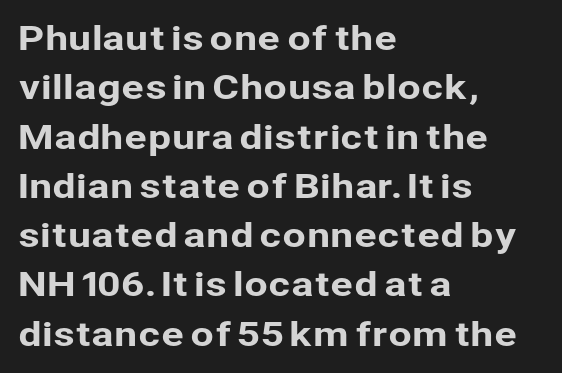
Q: Is the text italic (slanted)? A: No, it is upright.
Q: Is the typeface a serif or a sans-serif typeface? A: Sans-serif.
Q: Is the text underlined? A: No.
Q: How is the paragraph aligned? A: Left-aligned.
Q: Is the spacing between letters normal or unusually wide? A: Normal.
Q: Is the spacing between lines tight, normal or loose? A: Normal.
Q: Width (condensed, normal, or wide)? A: Normal.
Q: Stroke contrast? A: Low.
Q: x-height? A: Medium.
Q: Monospaced? A: No.
